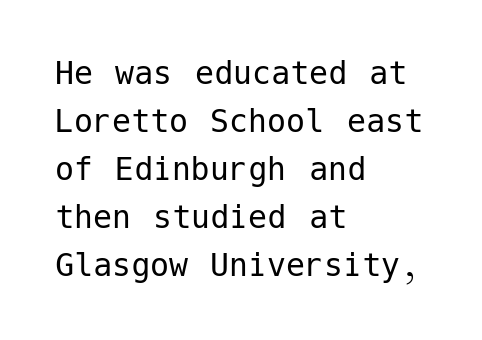
Q: Is the text bold? A: No.
Q: Is the text italic (slanted)? A: No, it is upright.
Q: Is the typeface a serif or a sans-serif typeface? A: Sans-serif.
Q: Is the text underlined? A: No.
Q: How is the paragraph aligned? A: Left-aligned.
Q: Is the spacing between letters normal or unusually wide? A: Normal.
Q: Is the spacing between lines tight, normal or loose? A: Normal.
Q: Width (condensed, normal, or wide)? A: Normal.
Q: Stroke contrast? A: Low.
Q: x-height? A: Medium.
